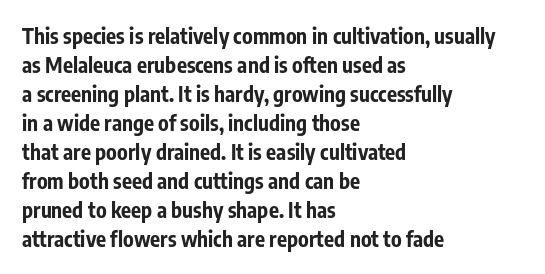
The image shows 21 px bold type, upright; set left-aligned, normal line spacing (1.38x), normal letter spacing, not underlined.
